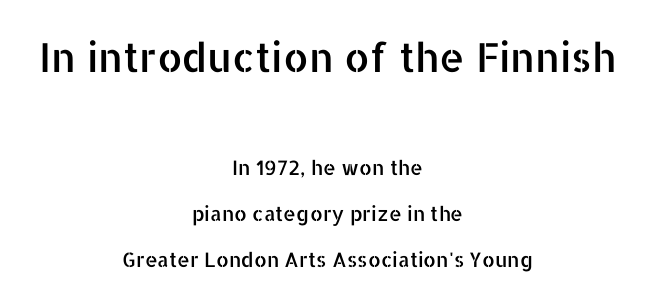
Two sizes are in play, and the larger belongs to the first block. In terms of letterspacing, this is plain default setting. Just letters on the line, the space beneath them empty. These lines stand farther apart than default settings would place them.
